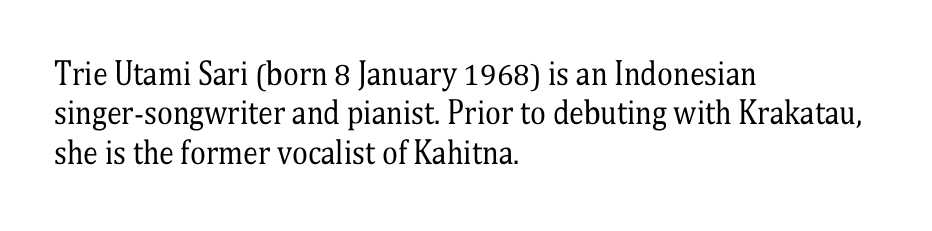
Q: Is the text bold? A: No.
Q: Is the text italic (slanted)? A: No, it is upright.
Q: Is the typeface a serif or a sans-serif typeface? A: Serif.
Q: Is the text underlined? A: No.
Q: How is the paragraph aligned? A: Left-aligned.
Q: Is the spacing between letters normal or unusually wide? A: Normal.
Q: Is the spacing between lines tight, normal or loose? A: Normal.
Q: Width (condensed, normal, or wide)? A: Condensed.
Q: Stroke contrast? A: Medium.
Q: x-height? A: Medium.
Q: Monospaced? A: No.
